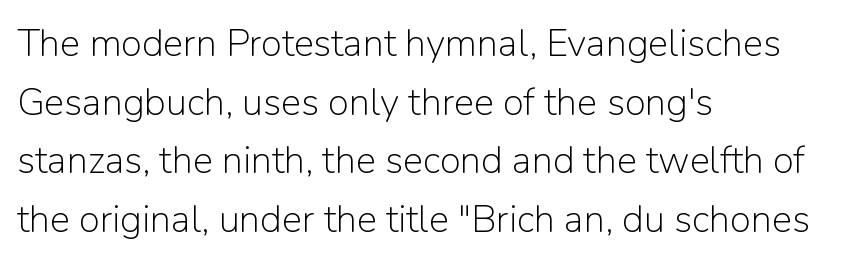
Q: Is the text bold? A: No.
Q: Is the text italic (slanted)? A: No, it is upright.
Q: Is the typeface a serif or a sans-serif typeface? A: Sans-serif.
Q: Is the text underlined? A: No.
Q: How is the paragraph aligned? A: Left-aligned.
Q: Is the spacing between letters normal or unusually wide? A: Normal.
Q: Is the spacing between lines tight, normal or loose? A: Normal.
Q: Width (condensed, normal, or wide)? A: Normal.
Q: Stroke contrast? A: Low.
Q: x-height? A: Medium.
Q: Monospaced? A: No.
